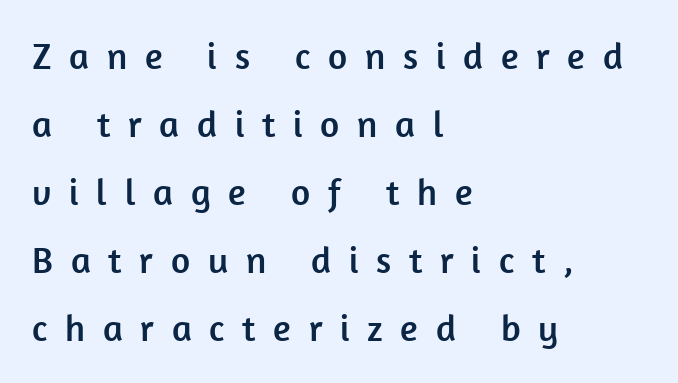
The image shows 37 px sans-serif type, upright; set left-aligned, line spacing 1.84x, unusually wide letter spacing (+0.48 em), not underlined; low stroke contrast and a medium x-height.
